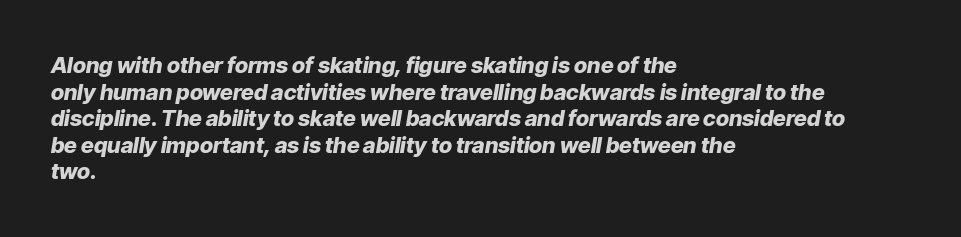
Where is the straight margin? On the left. Set as a true bold cut, around the 700 mark. The letterforms sit shoulder to shoulder at normal distance. Quick note: italic.
